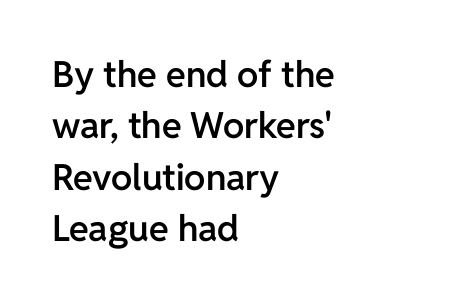
The image shows 36 px semibold sans-serif type, upright; set left-aligned, normal line spacing (1.43x), normal letter spacing, not underlined; low stroke contrast and a medium x-height.
